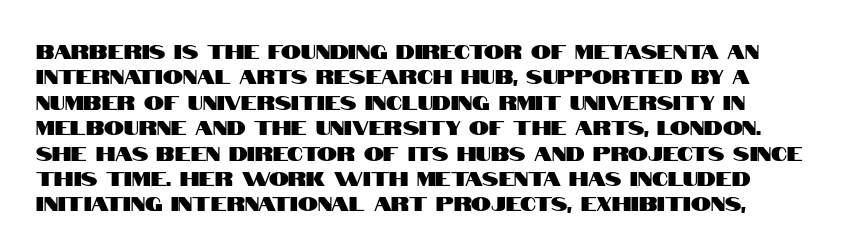
Q: Is the text italic (slanted)? A: No, it is upright.
Q: Is the text underlined? A: No.
Q: Is the spacing between letters normal or unusually wide? A: Normal.
Q: Is the spacing between lines tight, normal or loose? A: Normal.
